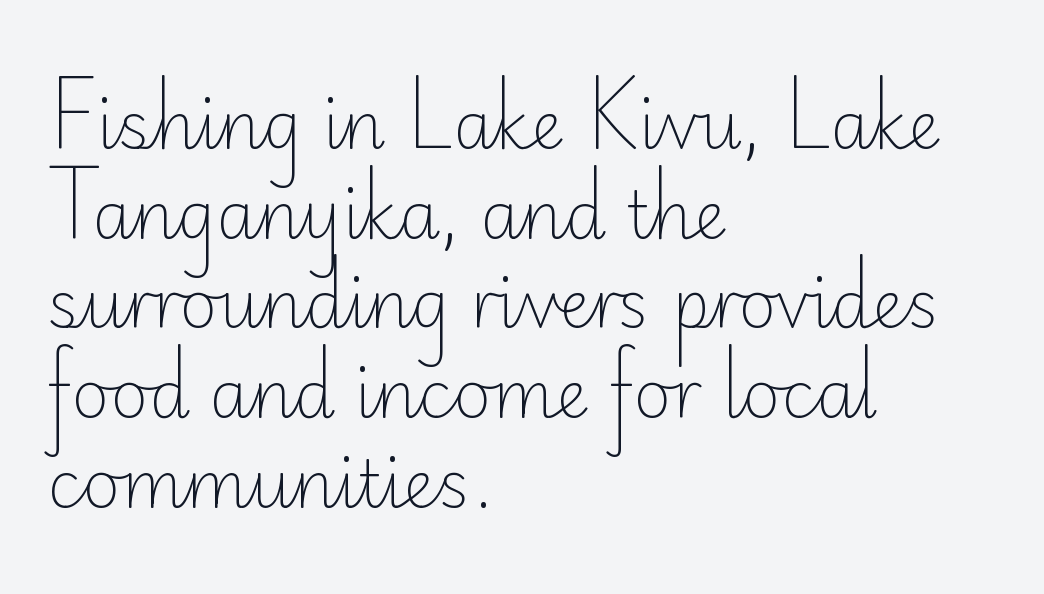
{"serif": "no", "italic": "no", "bold": "no", "weight": "light", "width": "normal", "stroke_contrast": "low", "x_height": "small", "monospaced": "no", "underline": "no", "align": "left", "line_spacing": "normal", "line_spacing_ratio": 1.38, "letter_spacing": "normal", "letter_spacing_em": 0.0, "glyph_px": 65}
